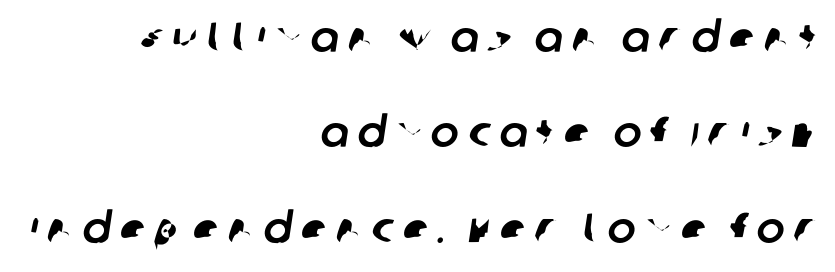
Q: Is the typeface a serif or a sans-serif typeface? A: Sans-serif.
Q: Is the text underlined? A: No.
Q: How is the paragraph aligned? A: Right-aligned.
Q: Is the spacing between letters normal or unusually wide? A: Unusually wide.
Q: Is the spacing between lines tight, normal or loose? A: Loose.
Q: Width (condensed, normal, or wide)? A: Normal.
Q: Stroke contrast? A: Low.
Q: x-height? A: Large.
Q: Monospaced? A: No.
